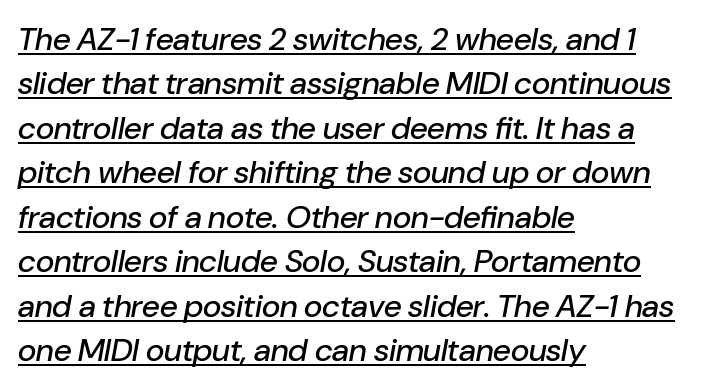
{"italic": "yes", "lean": "right", "slant_degrees": 10, "width": "normal", "stroke_contrast": "low", "x_height": "medium", "monospaced": "no", "underline": "yes", "align": "left", "line_spacing": "normal", "line_spacing_ratio": 1.39, "letter_spacing": "normal", "letter_spacing_em": 0.0, "glyph_px": 32}
